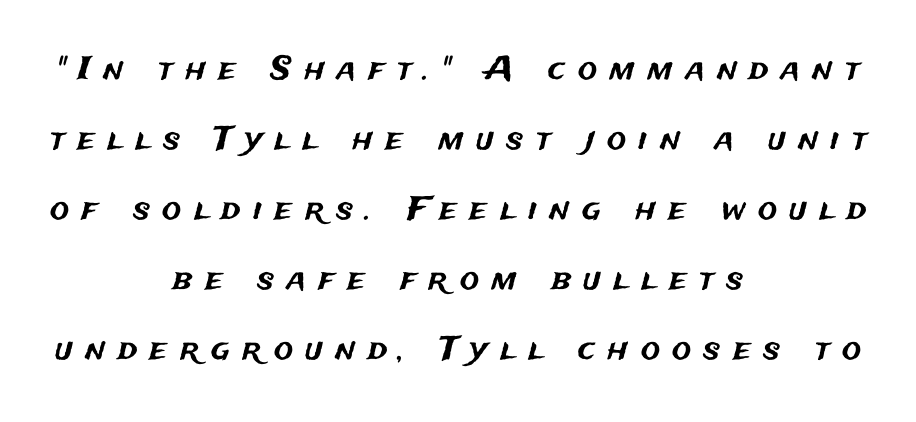
The image shows 32 px sans-serif type; set centered, loose line spacing (2.19x), unusually wide letter spacing (+0.39 em), not underlined; medium stroke contrast and a medium x-height.
